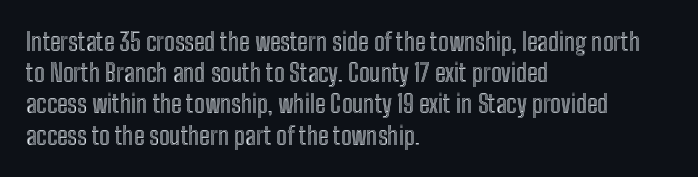
{"italic": "no", "underline": "no", "align": "left", "line_spacing": "normal", "line_spacing_ratio": 1.25, "letter_spacing": "normal", "letter_spacing_em": 0.0, "glyph_px": 25}
